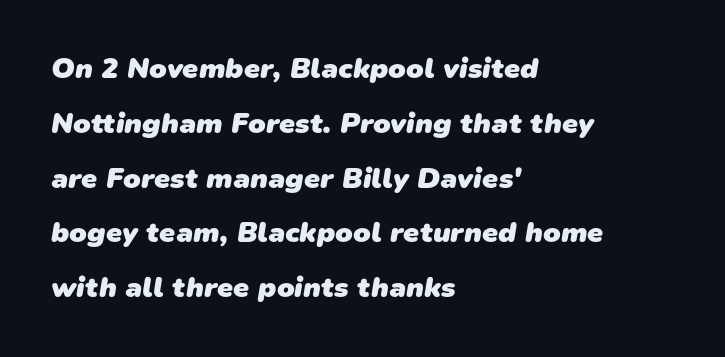
Clear beneath every line of the passage. Each letter's strokes conclude bluntly, with no projecting serifs. Students, note that the glyphs here touch the page at normal intervals. Casual observation: everything's shoved over to the left. Character widths vary here, with narrow letters taking less room than wide ones. The characters look thick and weighty, a clear bold.
